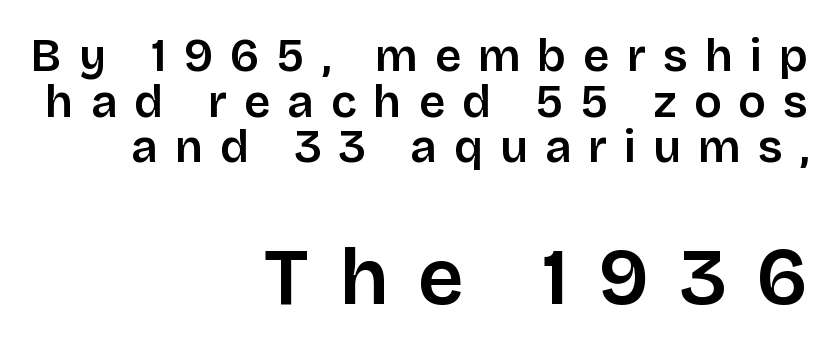
Q: Is the text italic (slanted)? A: No, it is upright.
Q: Is the typeface a serif or a sans-serif typeface? A: Sans-serif.
Q: Is the text underlined? A: No.
Q: How is the paragraph aligned? A: Right-aligned.
Q: Is the spacing between letters normal or unusually wide? A: Unusually wide.
Q: Is the spacing between lines tight, normal or loose? A: Tight.
Q: Which block of text is set in a larger size, the first (top) or the second (bottom)? A: The second (bottom) one.
Q: Width (condensed, normal, or wide)? A: Normal.
Q: Stroke contrast? A: Low.
Q: x-height? A: Large.
Q: Monospaced? A: No.
